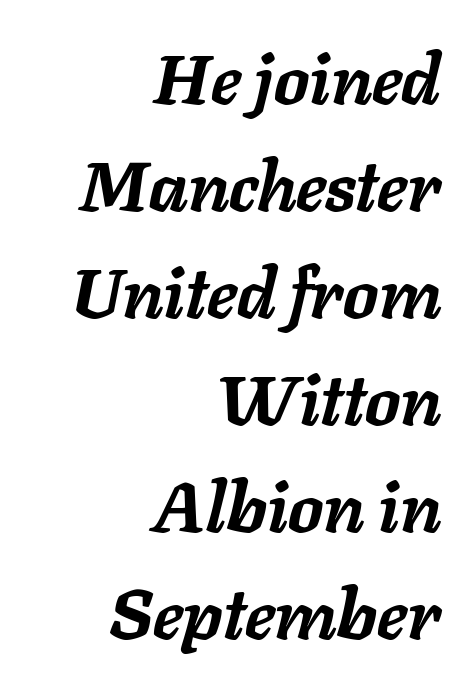
The image shows 70 px semibold type, italic (leaning right); set right-aligned, normal line spacing (1.53x), normal letter spacing, not underlined; low stroke contrast and a medium x-height.
